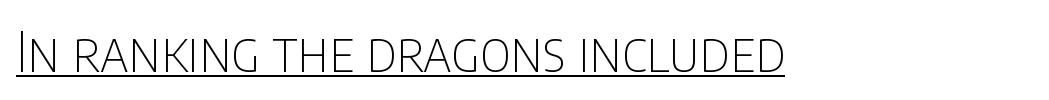
{"serif": "no", "italic": "no", "bold": "no", "weight": "thin", "width": "condensed", "stroke_contrast": "low", "x_height": "large", "monospaced": "no", "underline": "yes", "letter_spacing": "normal", "letter_spacing_em": 0.0, "glyph_px": 54}
